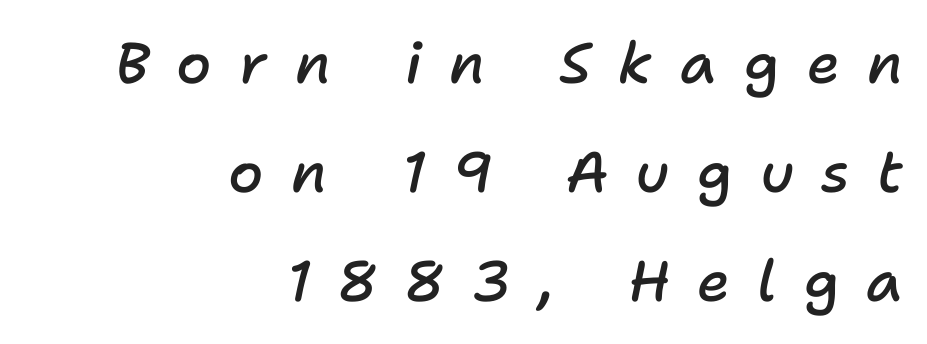
{"italic": "yes", "lean": "right", "slant_degrees": 11, "bold": "semi", "weight": "semibold", "width": "normal", "stroke_contrast": "low", "x_height": "medium", "monospaced": "no", "underline": "no", "align": "right", "line_spacing": "loose", "line_spacing_ratio": 1.91, "letter_spacing": "wide", "letter_spacing_em": 0.48, "glyph_px": 57}
